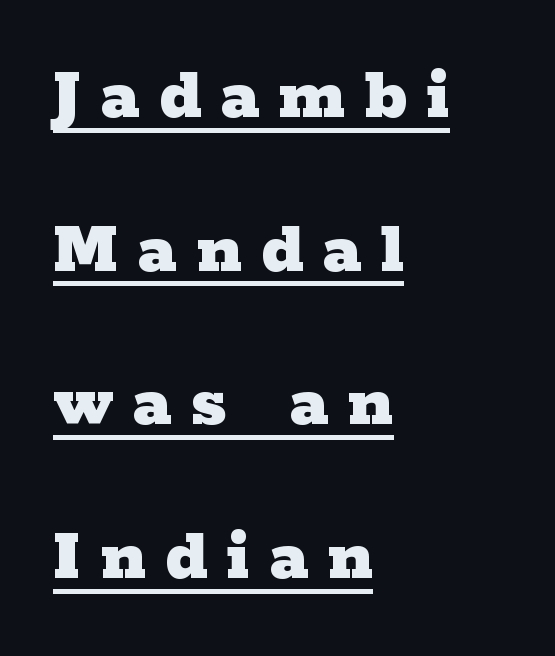
Decoration check: the copy is underlined. The face used here has the dense, thick strokes of a bold. The tracking jumps out immediately: characters are airy and widely separated. Is the block centered? No — it sits flush against the left margin.
